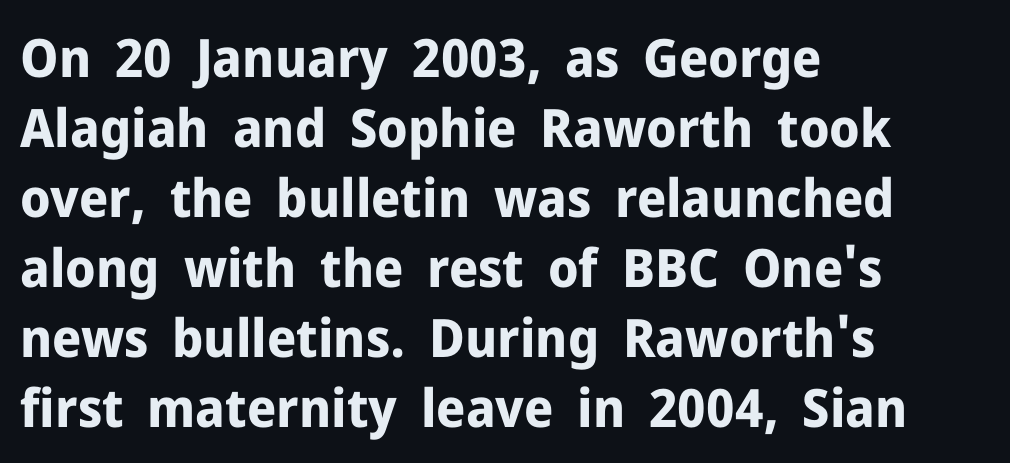
The image shows 53 px bold sans-serif type, upright; set left-aligned, normal line spacing (1.32x), normal letter spacing, not underlined; low stroke contrast and a medium x-height.
